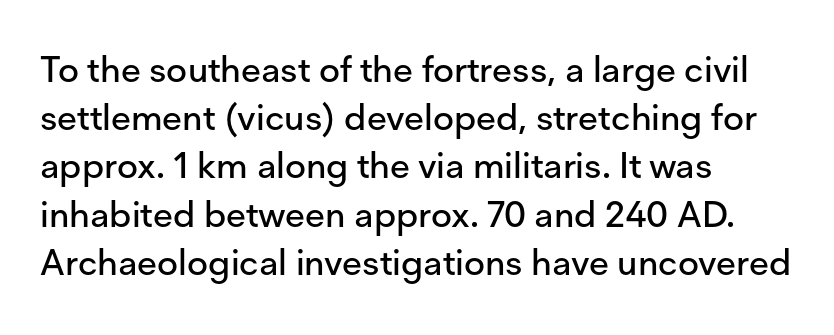
The image shows 36 px sans-serif type, upright; set left-aligned, normal line spacing (1.34x), normal letter spacing, not underlined; low stroke contrast and a medium x-height.
